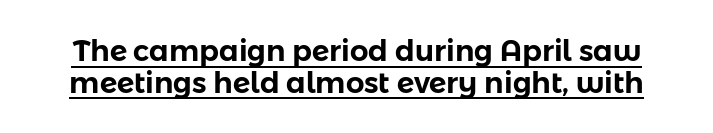
The image shows 29 px sans-serif type, upright; set tight line spacing (1.09x), normal letter spacing, underlined; low stroke contrast and a medium x-height.
